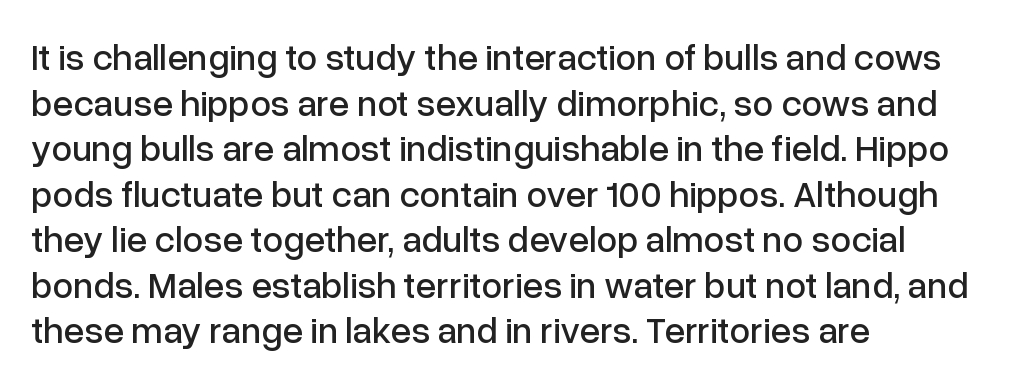
The image shows 37 px sans-serif type, upright; set left-aligned, line spacing 1.23x, normal letter spacing, not underlined; low stroke contrast and a medium x-height.
